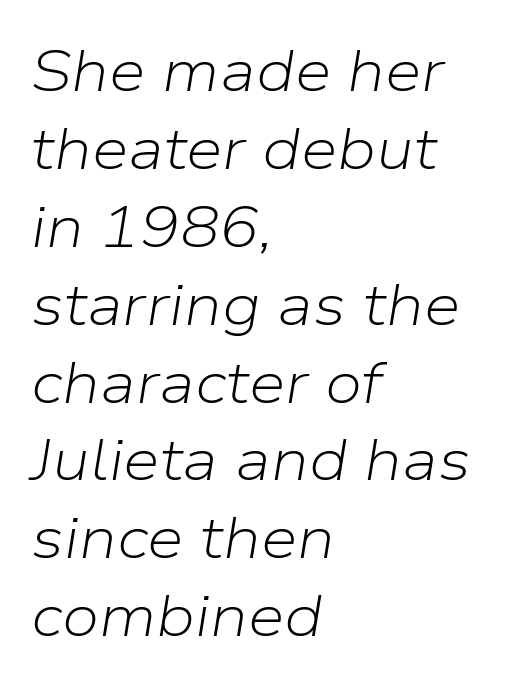
{"italic": "yes", "lean": "right", "slant_degrees": 9, "bold": "no", "weight": "light", "width": "normal", "stroke_contrast": "low", "x_height": "medium", "monospaced": "no", "underline": "no", "align": "left", "line_spacing": "normal", "line_spacing_ratio": 1.32, "letter_spacing": "normal", "letter_spacing_em": 0.0, "glyph_px": 59}
